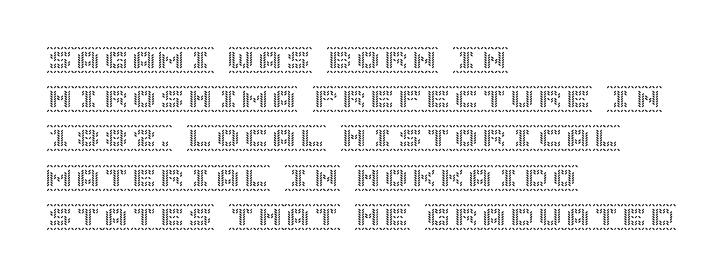
The image shows 28 px text type, upright; set left-aligned, normal line spacing (1.4x), normal letter spacing, not underlined; a large x-height.
